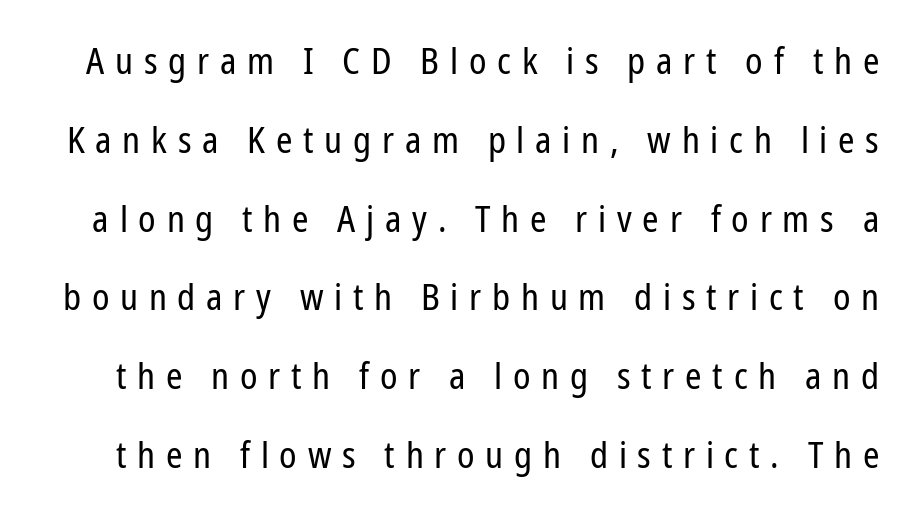
Baseline-to-baseline distance is far greater than the letter height. No letter is thick-stroked: the sample isn't bold. Varying glyph widths throughout — classic text-font behaviour. Nope, not italic — everything's standing straight. Descender tails drop into unmarked territory.
